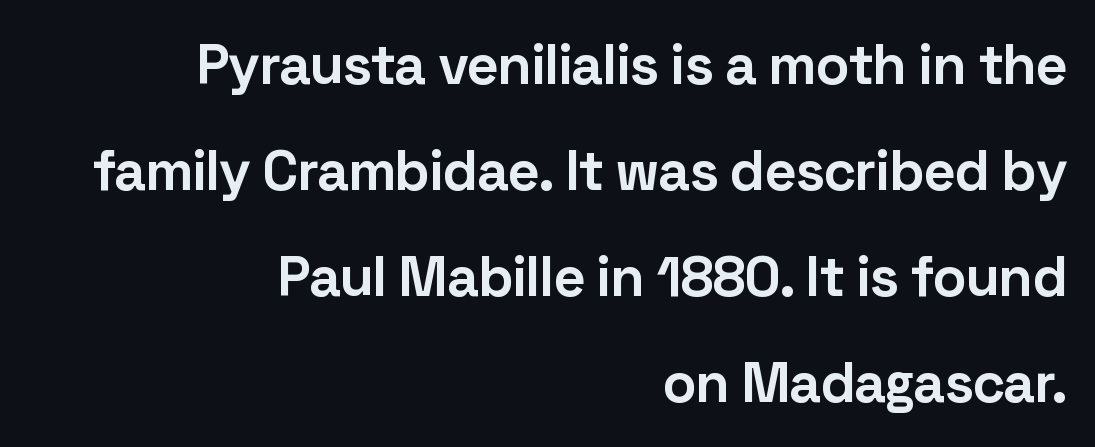
{"serif": "no", "italic": "no", "bold": "yes", "weight": "bold", "width": "normal", "stroke_contrast": "low", "x_height": "medium", "monospaced": "no", "underline": "no", "align": "right", "line_spacing_ratio": 1.89, "letter_spacing": "normal", "letter_spacing_em": 0.0, "glyph_px": 56}
